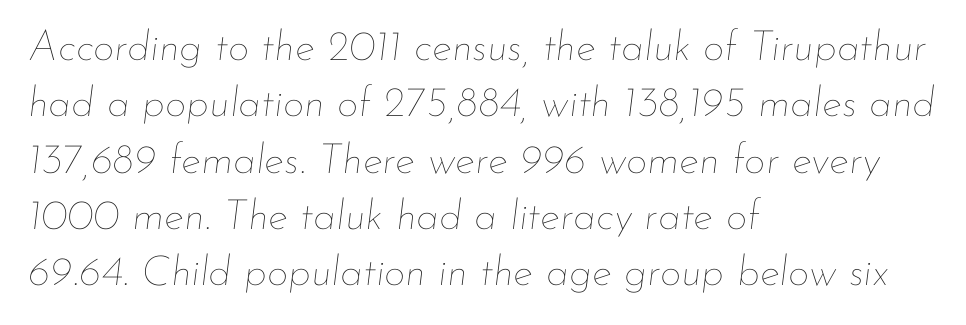
Q: Is the text bold? A: No.
Q: Is the text italic (slanted)? A: Yes, it leans right by about 7 degrees.
Q: Is the text underlined? A: No.
Q: How is the paragraph aligned? A: Left-aligned.
Q: Is the spacing between letters normal or unusually wide? A: Normal.
Q: Is the spacing between lines tight, normal or loose? A: Normal.
Q: Width (condensed, normal, or wide)? A: Normal.
Q: Stroke contrast? A: Low.
Q: x-height? A: Small.
Q: Monospaced? A: No.
